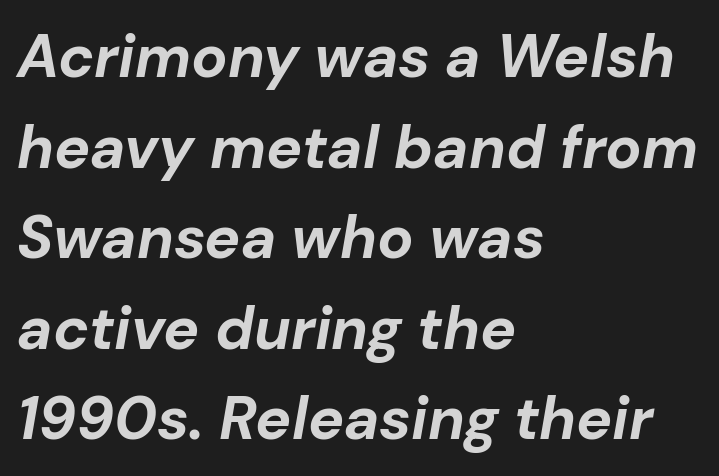
The setting favours the left margin, as ordinary paragraphs usually do. The rendering keeps characters at their native spacing. How heavy is the stroke? Heavy — this is a bold. The passage shown is typed in a proportional face where columns would drift.
